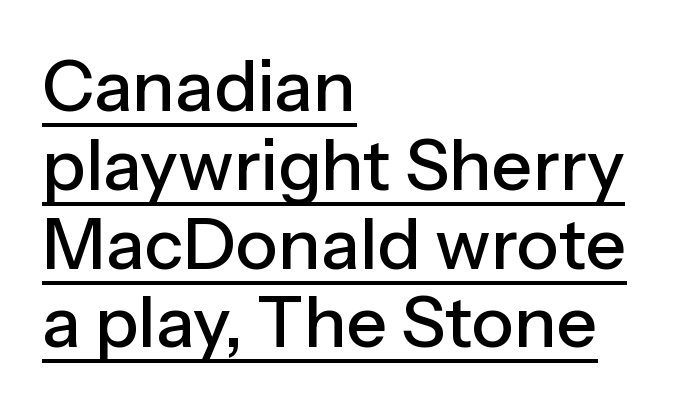
Is the block centered? No — it sits flush against the left margin. Regarding leading, the lines here are crowded together. Character widths vary here, with narrow letters taking less room than wide ones. Italic: no, the glyphs are upright roman.
